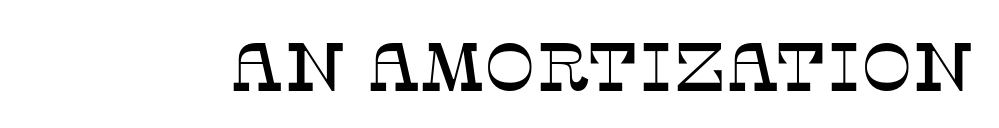
Q: Is the text italic (slanted)? A: No, it is upright.
Q: Is the typeface a serif or a sans-serif typeface? A: Serif.
Q: Is the text underlined? A: No.
Q: Is the spacing between letters normal or unusually wide? A: Normal.
Q: Width (condensed, normal, or wide)? A: Normal.
Q: Stroke contrast? A: Low.
Q: x-height? A: Large.
Q: Monospaced? A: No.
